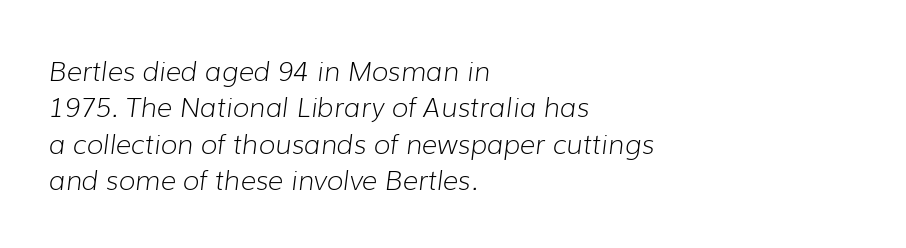
The rows are spaced the way most documents space them. The cut favours lightness, reaching ordinary text weight at its darkest. Observe the lean: these are italic letterforms. There is no visible air inserted between adjacent glyphs. Beneath every word, the page is bare. Each line starts at the same left margin while the right side varies.
